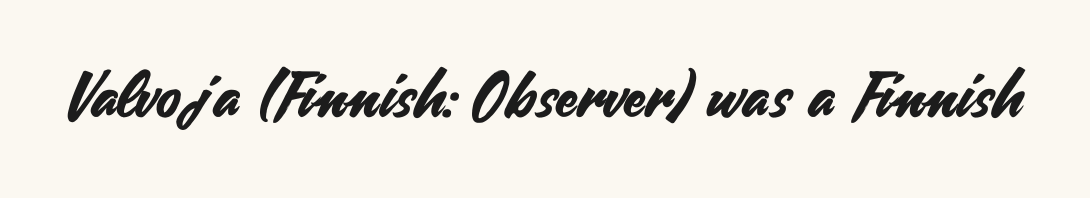
{"serif": "no", "width": "normal", "stroke_contrast": "medium", "x_height": "small", "monospaced": "no", "underline": "no", "letter_spacing": "normal", "letter_spacing_em": 0.0, "glyph_px": 63}
